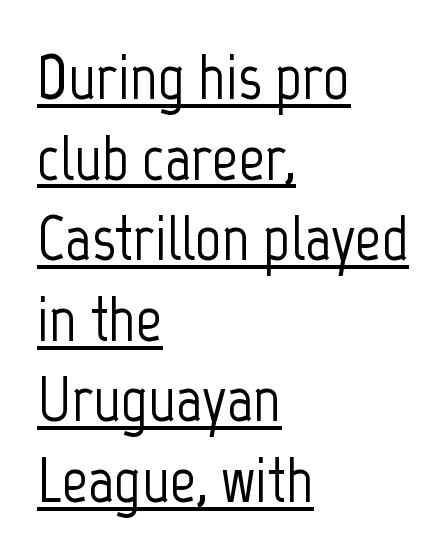
{"serif": "no", "italic": "no", "width": "condensed", "stroke_contrast": "low", "x_height": "medium", "monospaced": "no", "underline": "yes", "align": "left", "line_spacing_ratio": 1.24, "letter_spacing": "normal", "letter_spacing_em": 0.0, "glyph_px": 65}
